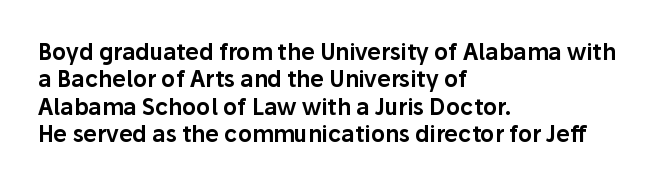
Q: Is the text italic (slanted)? A: No, it is upright.
Q: Is the text underlined? A: No.
Q: How is the paragraph aligned? A: Left-aligned.
Q: Is the spacing between letters normal or unusually wide? A: Normal.
